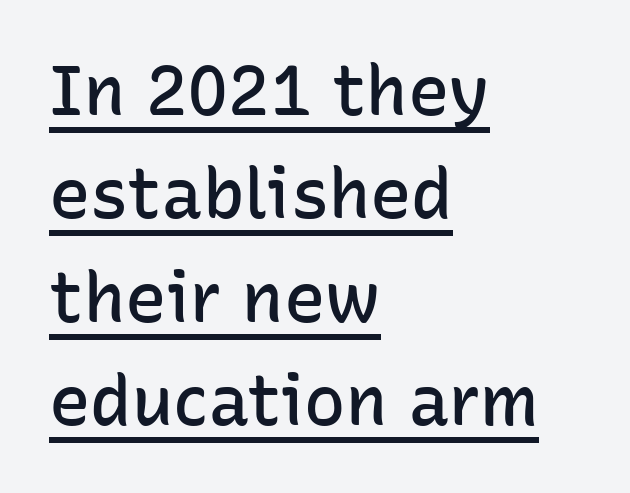
The image shows 69 px semibold sans-serif type, upright; set left-aligned, normal line spacing (1.5x), normal letter spacing, underlined; low stroke contrast and a medium x-height.
